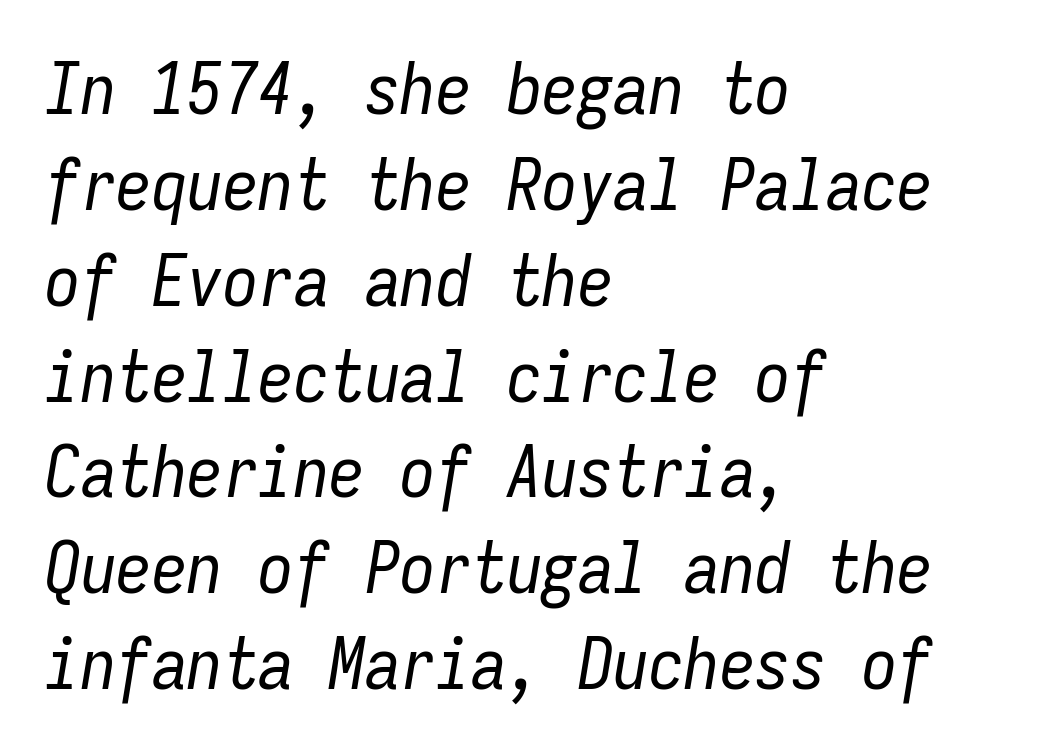
The image shows 71 px regular-weight, condensed type, italic (leaning right), monospaced; set left-aligned, normal line spacing (1.35x), normal letter spacing, not underlined; low stroke contrast and a medium x-height.
